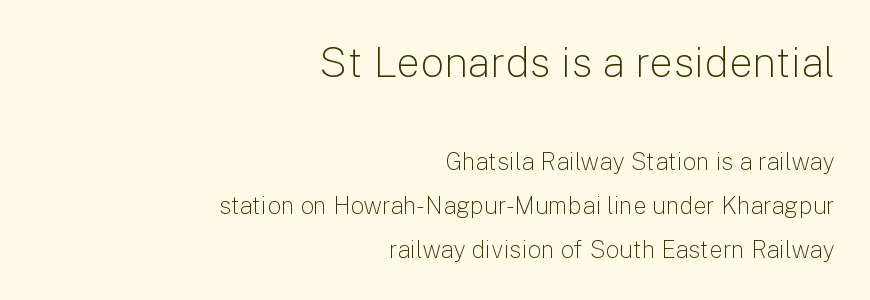
Q: Is the text bold? A: No.
Q: Is the text italic (slanted)? A: No, it is upright.
Q: Is the typeface a serif or a sans-serif typeface? A: Sans-serif.
Q: Is the text underlined? A: No.
Q: How is the paragraph aligned? A: Right-aligned.
Q: Is the spacing between letters normal or unusually wide? A: Normal.
Q: Which block of text is set in a larger size, the first (top) or the second (bottom)? A: The first (top) one.
Q: Width (condensed, normal, or wide)? A: Normal.
Q: Stroke contrast? A: Low.
Q: x-height? A: Medium.
Q: Monospaced? A: No.
